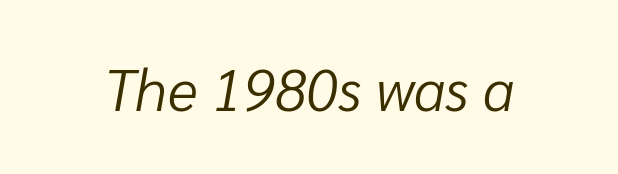
The image shows 58 px light type, italic (leaning right); set normal letter spacing, not underlined; low stroke contrast and a medium x-height.
